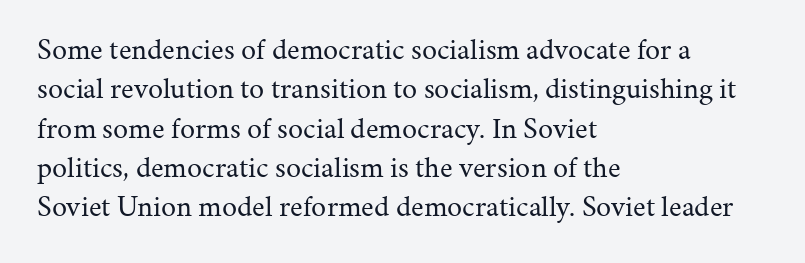
The image shows 30 px regular-weight serif type, upright; set left-aligned, normal line spacing (1.31x), normal letter spacing, not underlined; medium stroke contrast and a medium x-height.
